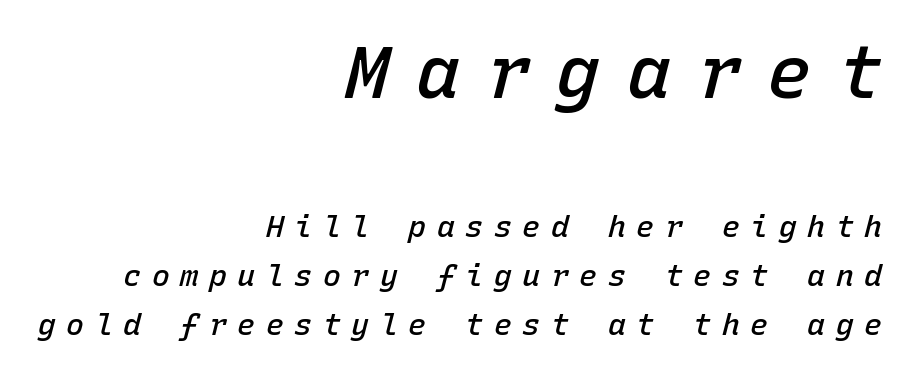
Right-aligned paragraph, ragged on the left. These lines are rendered in a fixed-pitch font. Unmarked baselines from the first word to the last. You get the large type first, then a drop to smaller type.
